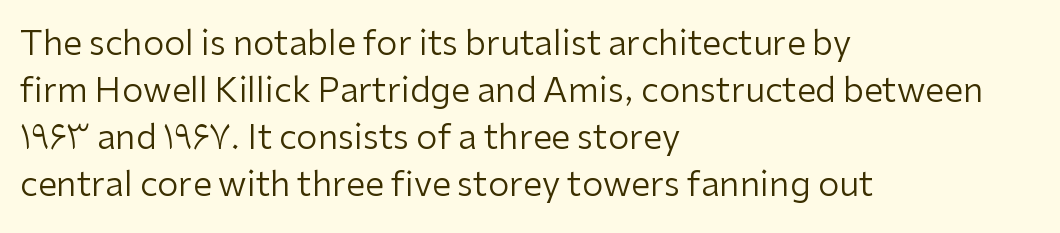
Normally led — the rows are evenly, conventionally spaced. The font is comparable to plain body text, perhaps lighter. You can tell it's not italic because the verticals are truly vertical. Each word holds together tightly as a unit, with standard inter-letter gaps. The rendering uses natural spacing where letterforms have individual widths.
